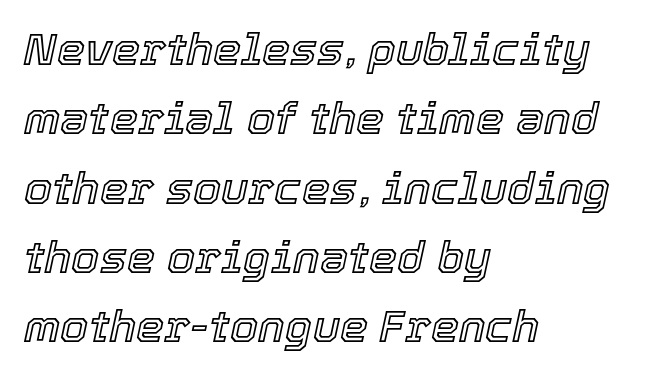
{"italic": "yes", "lean": "right", "slant_degrees": 12, "width": "normal", "x_height": "medium", "monospaced": "no", "underline": "no", "align": "left", "line_spacing": "normal", "line_spacing_ratio": 1.54, "letter_spacing": "normal", "letter_spacing_em": 0.0, "glyph_px": 45}
